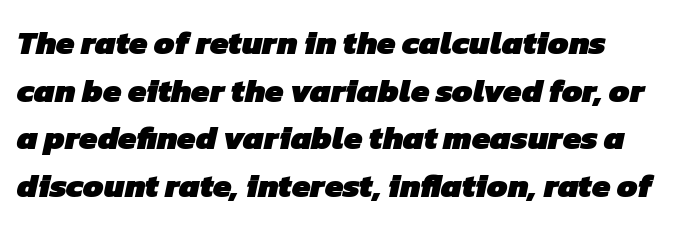
The passage shown is typed in a proportional face where columns would drift. Just letters on the line, the space beneath them empty. Strong, thick strokes mark this as bold type. Here the glyphs are tracked normally, forming tight word shapes. A typesetter would call this leading conventional body-copy spacing.
